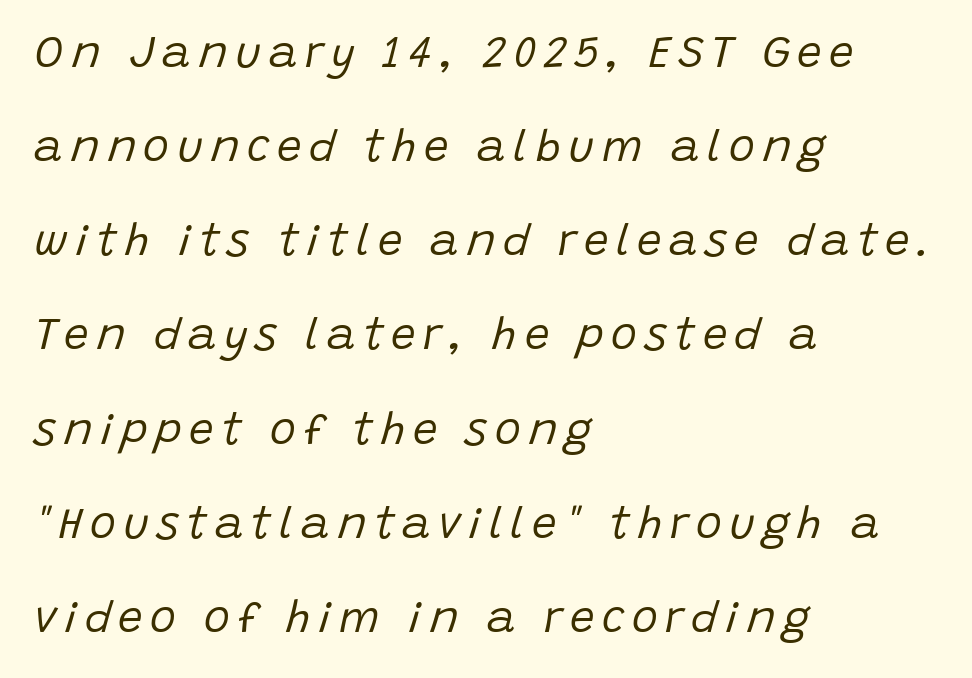
Notice how the stems are inclined rather than vertical — that's the hallmark of italics. Whoever set this chose breathing room over compactness in the vertical rhythm. The letters advance in unequal steps, a hallmark of proportional type. Every row of glyphs begins at an identical x-position on the left.
